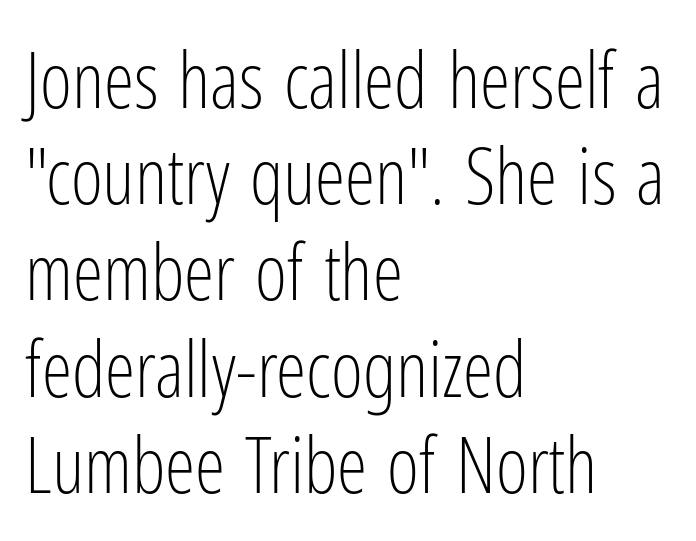
Q: Is the text bold? A: No.
Q: Is the text italic (slanted)? A: No, it is upright.
Q: Is the typeface a serif or a sans-serif typeface? A: Sans-serif.
Q: Is the text underlined? A: No.
Q: How is the paragraph aligned? A: Left-aligned.
Q: Is the spacing between letters normal or unusually wide? A: Normal.
Q: Is the spacing between lines tight, normal or loose? A: Normal.
Q: Width (condensed, normal, or wide)? A: Condensed.
Q: Stroke contrast? A: Low.
Q: x-height? A: Medium.
Q: Monospaced? A: No.
